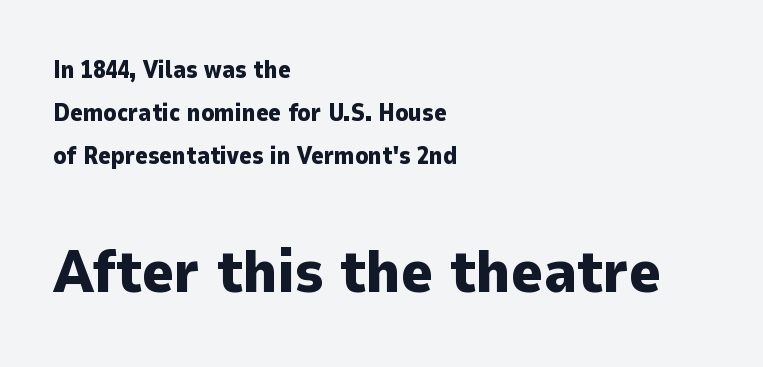
Q: Is the text bold? A: Yes.
Q: Is the text italic (slanted)? A: No, it is upright.
Q: Is the typeface a serif or a sans-serif typeface? A: Sans-serif.
Q: Is the text underlined? A: No.
Q: How is the paragraph aligned? A: Left-aligned.
Q: Is the spacing between letters normal or unusually wide? A: Normal.
Q: Which block of text is set in a larger size, the first (top) or the second (bottom)? A: The second (bottom) one.
Q: Width (condensed, normal, or wide)? A: Normal.
Q: Stroke contrast? A: Low.
Q: x-height? A: Medium.
Q: Monospaced? A: No.
